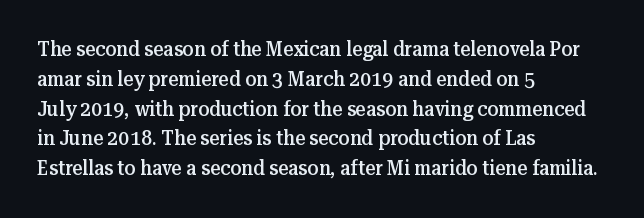
If you measured baseline to baseline, you'd find a middling distance. Summary of weight: moderately heavy, a semibold. Tracking value appears to be zero — textbook default spacing. Underline: absent. Style check: upright.
